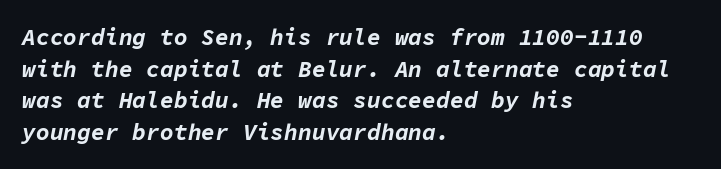
The image shows 23 px bold type, italic (leaning right); set left-aligned, normal line spacing (1.37x), normal letter spacing, not underlined.
